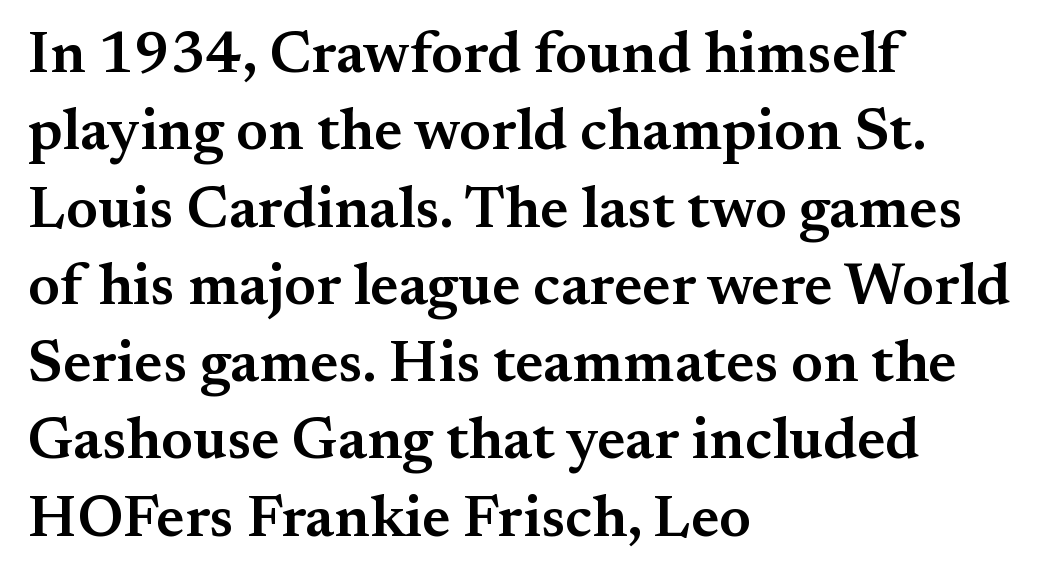
The image shows 59 px semibold serif type, upright; set left-aligned, normal line spacing (1.31x), normal letter spacing, not underlined; medium stroke contrast and a small x-height.
